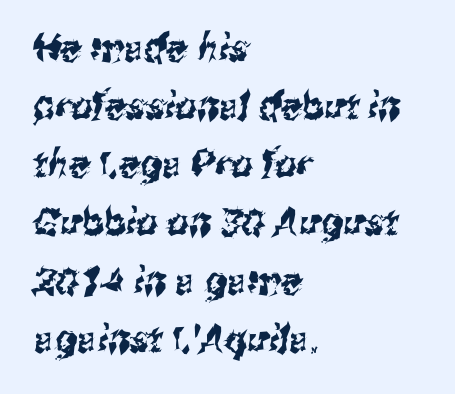
{"serif": "no", "width": "condensed", "stroke_contrast": "medium", "x_height": "medium", "monospaced": "no", "underline": "no", "align": "left", "line_spacing": "normal", "line_spacing_ratio": 1.53, "letter_spacing": "normal", "letter_spacing_em": 0.0, "glyph_px": 38}
